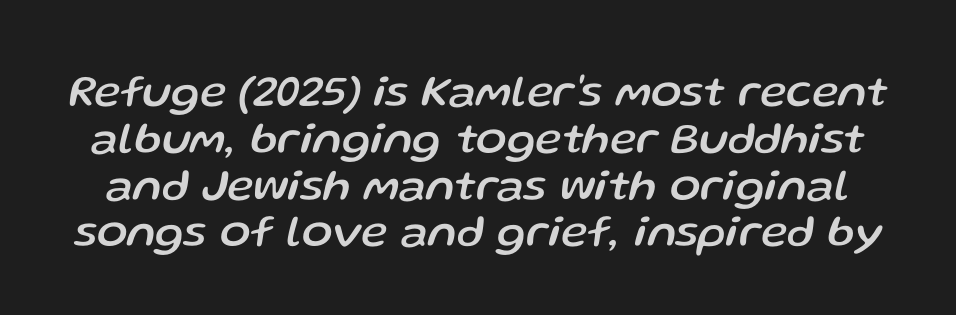
Q: Is the text italic (slanted)? A: Yes, it leans right by about 13 degrees.
Q: Is the text underlined? A: No.
Q: Is the spacing between letters normal or unusually wide? A: Normal.
Q: Is the spacing between lines tight, normal or loose? A: Tight.
Q: Width (condensed, normal, or wide)? A: Normal.
Q: Stroke contrast? A: Low.
Q: x-height? A: Medium.
Q: Monospaced? A: No.
